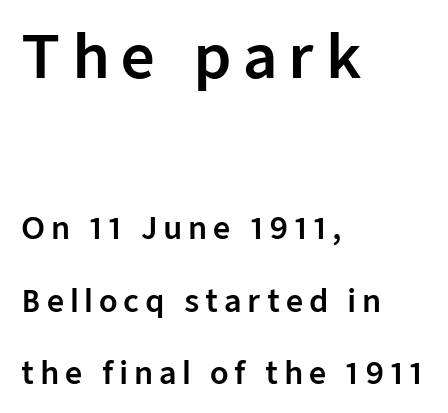
The image shows 59 px sans-serif type, upright; set left-aligned, loose line spacing (2.41x), not underlined; the first (top) block is 1.97x larger; low stroke contrast and a medium x-height.
